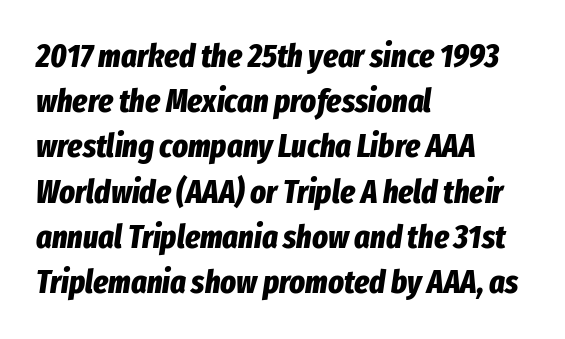
{"italic": "yes", "lean": "right", "slant_degrees": 8, "bold": "yes", "weight": "bold", "width": "condensed", "stroke_contrast": "low", "x_height": "medium", "monospaced": "no", "underline": "no", "align": "left", "line_spacing": "normal", "line_spacing_ratio": 1.37, "letter_spacing": "normal", "letter_spacing_em": 0.0, "glyph_px": 33}
